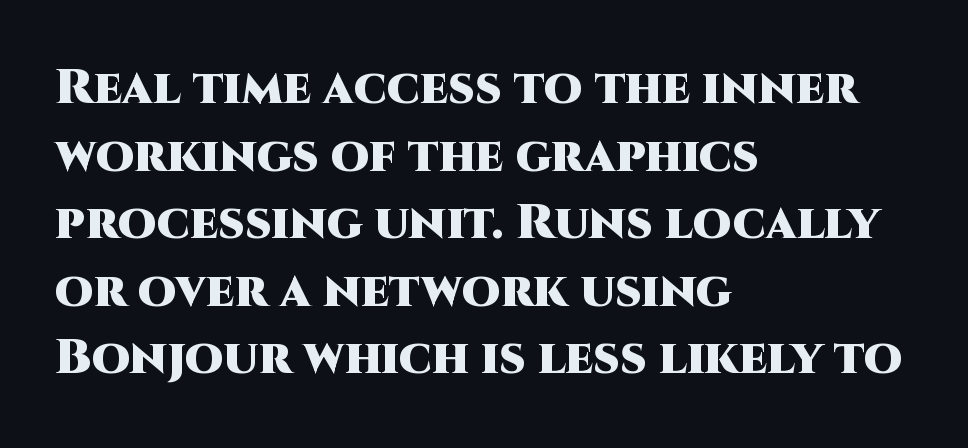
{"serif": "no", "italic": "no", "bold": "yes", "weight": "heavy", "width": "normal", "stroke_contrast": "high", "x_height": "large", "monospaced": "no", "underline": "no", "align": "left", "line_spacing": "normal", "line_spacing_ratio": 1.38, "letter_spacing": "normal", "letter_spacing_em": 0.0, "glyph_px": 49}
